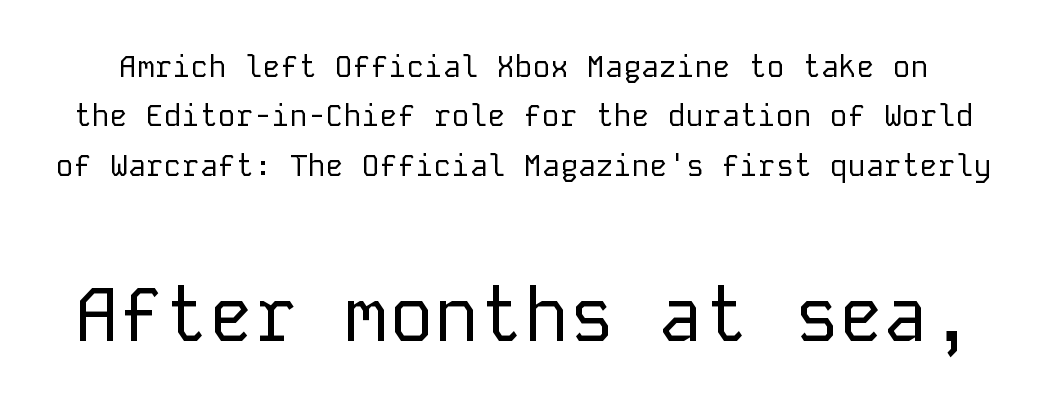
{"serif": "no", "italic": "no", "bold": "no", "weight": "regular", "width": "normal", "stroke_contrast": "low", "x_height": "medium", "monospaced": "yes", "underline": "no", "line_spacing": "normal", "line_spacing_ratio": 1.65, "letter_spacing": "normal", "letter_spacing_em": 0.0, "larger_block": "second", "size_ratio": 2.5, "glyph_px": 75}
